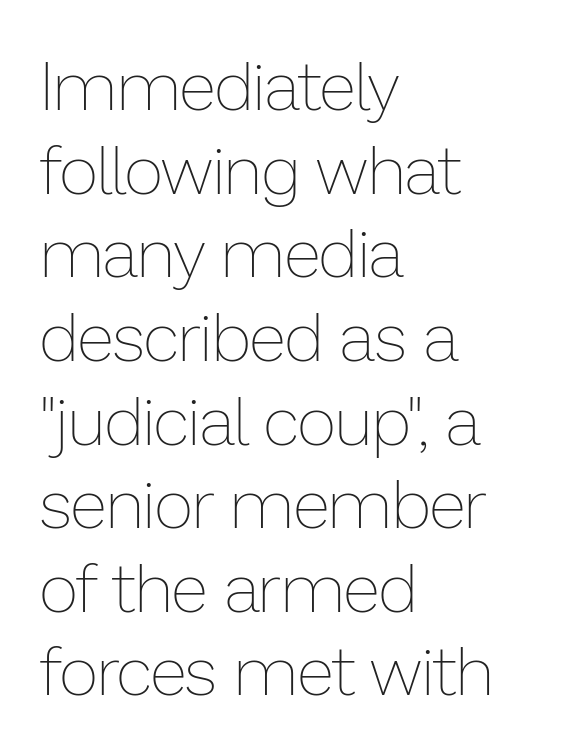
{"italic": "no", "bold": "no", "weight": "thin", "width": "normal", "stroke_contrast": "low", "x_height": "medium", "monospaced": "no", "underline": "no", "align": "left", "line_spacing_ratio": 1.23, "letter_spacing": "normal", "letter_spacing_em": 0.0, "glyph_px": 68}
